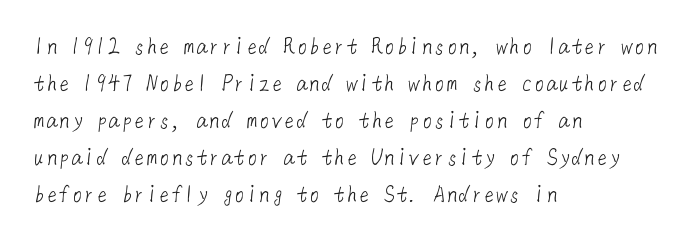
The image shows 25 px text type; set left-aligned, normal line spacing (1.48x), normal letter spacing, not underlined.
